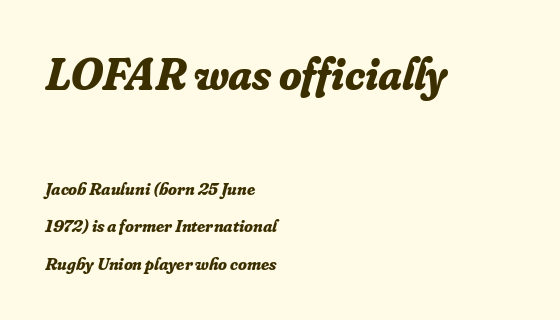
{"serif": "yes", "italic": "yes", "lean": "right", "slant_degrees": 16, "bold": "yes", "weight": "bold", "width": "normal", "stroke_contrast": "low", "x_height": "small", "monospaced": "no", "underline": "no", "align": "left", "line_spacing": "loose", "line_spacing_ratio": 2.07, "letter_spacing": "normal", "letter_spacing_em": 0.0, "larger_block": "first", "size_ratio": 2.56, "glyph_px": 46}
